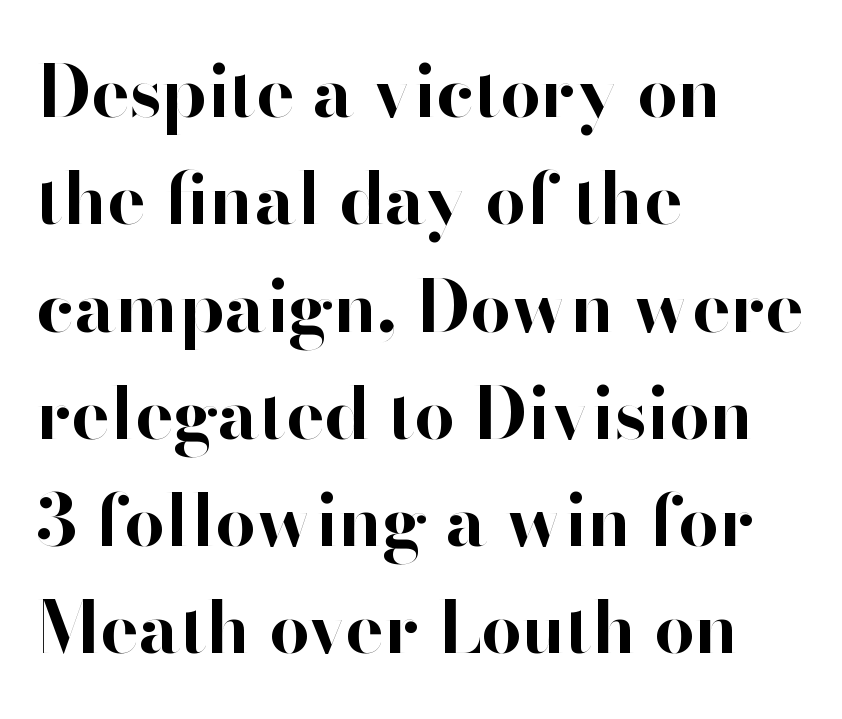
The image shows 72 px bold sans-serif type, upright; set left-aligned, normal line spacing (1.49x), normal letter spacing, not underlined; high stroke contrast and a small x-height.
